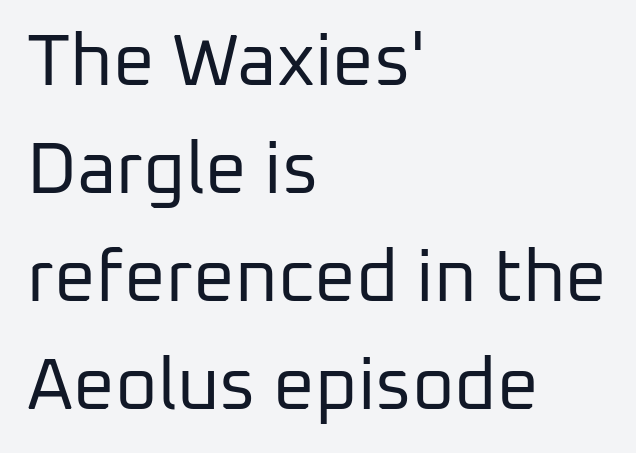
The lines in this sample share a left origin and differ only in where they stop. The type family on display is of the sans-serif kind. The face used here is proportionally spaced, like ordinary book or web type. The characters are drawn with everyday or finer stroke widths. Inter-character spacing is left at the font's built-in metrics.
